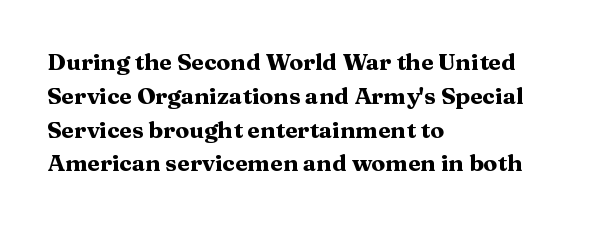
Q: Is the text bold? A: Yes.
Q: Is the text italic (slanted)? A: No, it is upright.
Q: Is the text underlined? A: No.
Q: How is the paragraph aligned? A: Left-aligned.
Q: Is the spacing between letters normal or unusually wide? A: Normal.
Q: Is the spacing between lines tight, normal or loose? A: Normal.
